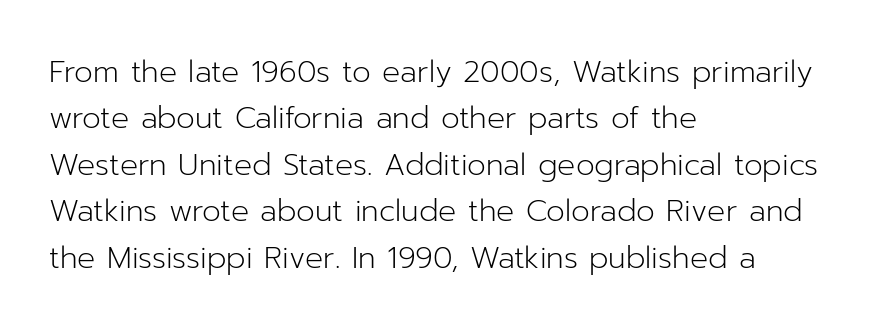
Each letter keeps its own natural width here, so spacing adapts to shape. The font family rendered here belongs to the sans-serif group. Each row of text sits above clean, open space. The face looks like a standard text weight, possibly lighter.
